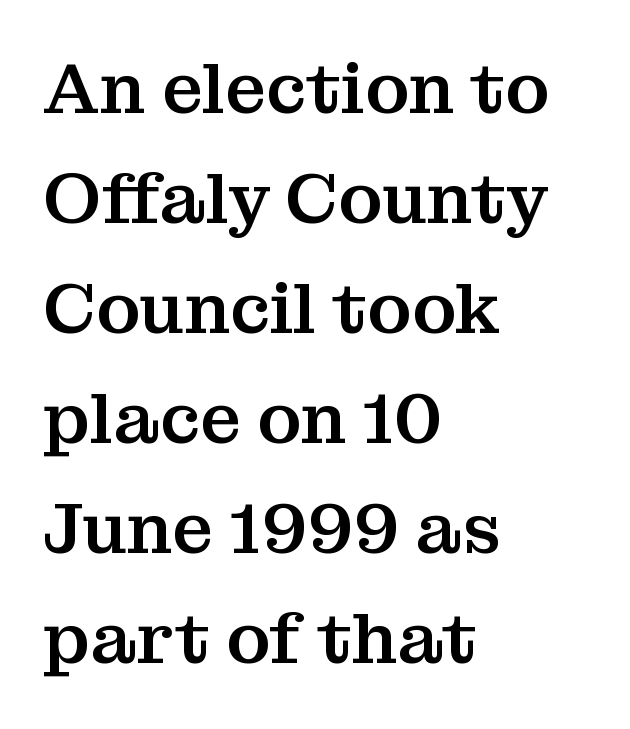
The image shows 71 px serif type, upright; set left-aligned, normal line spacing (1.55x), normal letter spacing, not underlined; medium stroke contrast and a medium x-height.
